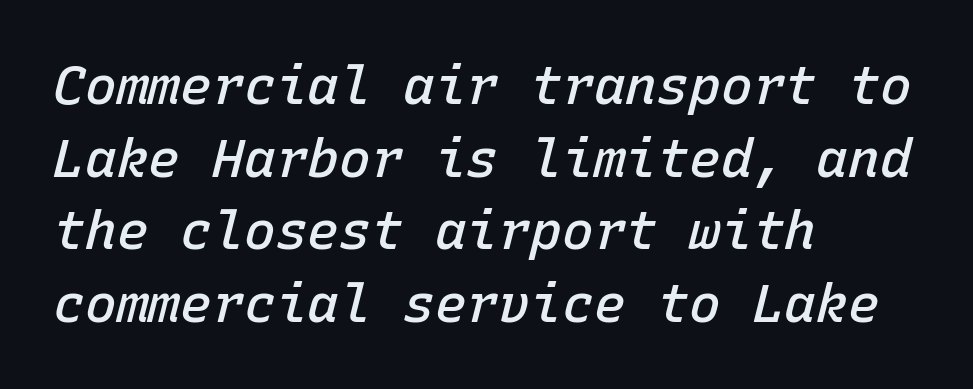
{"italic": "yes", "lean": "right", "slant_degrees": 15, "bold": "semi", "weight": "semibold", "width": "normal", "stroke_contrast": "low", "x_height": "medium", "monospaced": "yes", "underline": "no", "align": "left", "line_spacing": "normal", "line_spacing_ratio": 1.37, "letter_spacing": "normal", "letter_spacing_em": 0.0, "glyph_px": 53}
